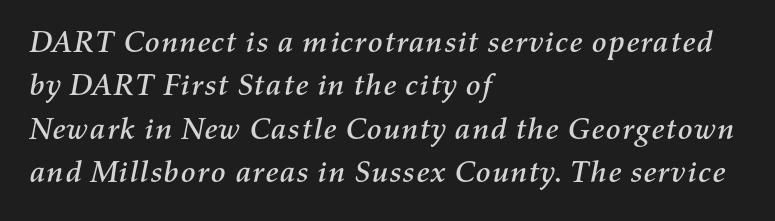
{"italic": "yes", "lean": "right", "slant_degrees": 11, "width": "normal", "stroke_contrast": "medium", "x_height": "medium", "monospaced": "no", "underline": "no", "align": "left", "line_spacing": "normal", "line_spacing_ratio": 1.4, "letter_spacing": "normal", "letter_spacing_em": 0.0, "glyph_px": 31}
